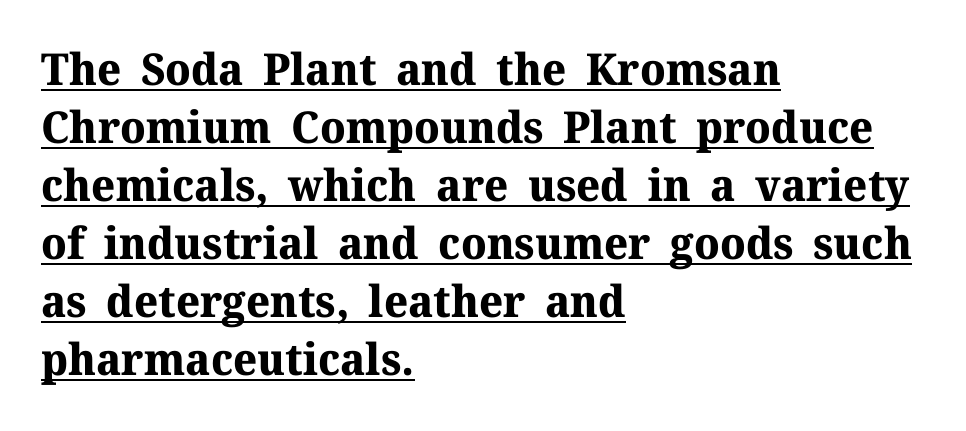
{"serif": "yes", "italic": "no", "bold": "yes", "weight": "bold", "width": "normal", "stroke_contrast": "medium", "x_height": "medium", "monospaced": "no", "underline": "yes", "align": "left", "line_spacing": "normal", "line_spacing_ratio": 1.32, "letter_spacing": "normal", "letter_spacing_em": 0.0, "glyph_px": 44}
